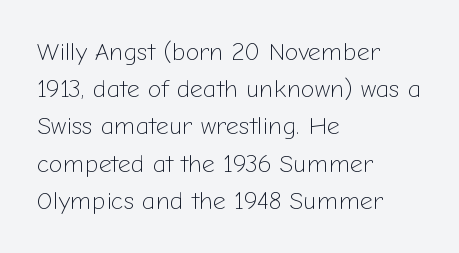
The image shows 25 px text type, upright; set left-aligned, normal line spacing (1.49x), normal letter spacing, not underlined.
